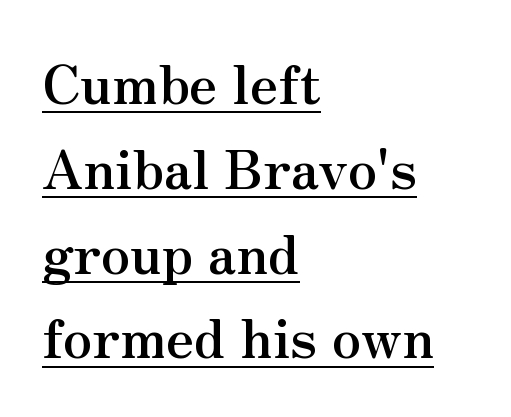
Q: Is the text bold? A: Yes.
Q: Is the text italic (slanted)? A: No, it is upright.
Q: Is the typeface a serif or a sans-serif typeface? A: Serif.
Q: Is the text underlined? A: Yes.
Q: How is the paragraph aligned? A: Left-aligned.
Q: Is the spacing between letters normal or unusually wide? A: Normal.
Q: Is the spacing between lines tight, normal or loose? A: Normal.
Q: Width (condensed, normal, or wide)? A: Normal.
Q: Stroke contrast? A: Medium.
Q: x-height? A: Small.
Q: Monospaced? A: No.
